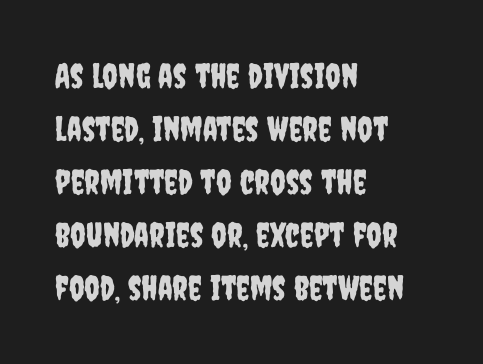
Here the designer chose a conventional face with non-uniform glyph widths. Which margin do the lines hug? The left one — the right edge is uneven. The axis of the letterforms is exactly vertical. Words float on clear page, feet unadorned.
